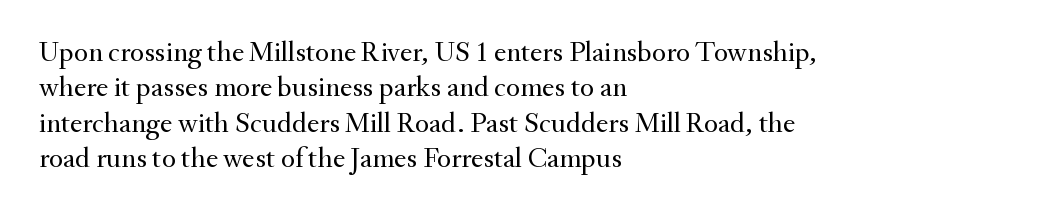
You could not count columns in this text — the font is proportionally spaced. This reads as an unemphasized weight, regular at the heaviest. Nope, not italic — everything's standing straight. The font family rendered here belongs to the serif group. Letters rest on an invisible, unmarked baseline.
